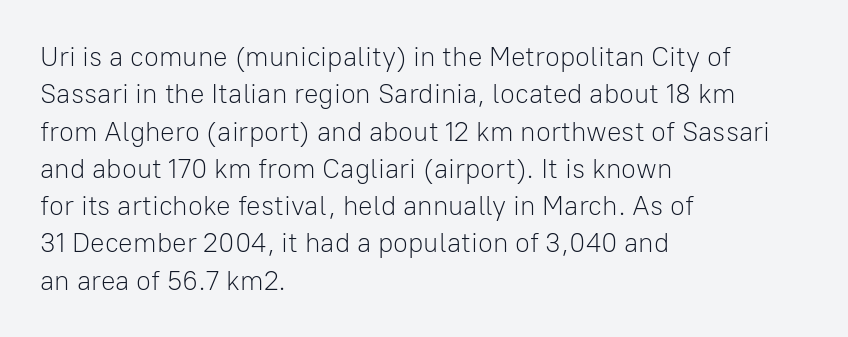
{"italic": "no", "bold": "no", "underline": "no", "align": "left", "line_spacing": "normal", "line_spacing_ratio": 1.38, "letter_spacing": "normal", "letter_spacing_em": 0.0, "glyph_px": 27}
